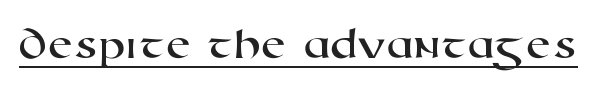
The passage shown is typed in a proportional face where columns would drift. Note: no serifs on the glyphs. Underlined type. The line texture is even and compact thanks to regular tracking.
